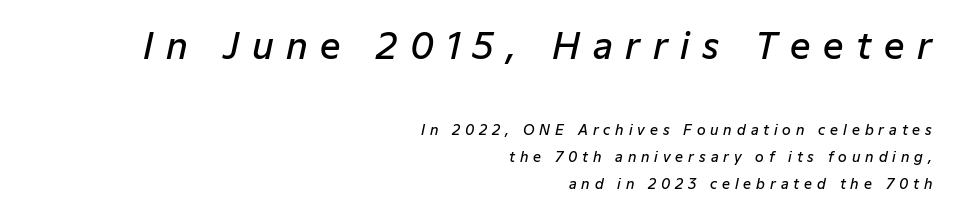
{"italic": "yes", "lean": "right", "slant_degrees": 12, "bold": "semi", "weight": "semibold", "width": "normal", "stroke_contrast": "low", "x_height": "medium", "monospaced": "no", "underline": "no", "align": "right", "line_spacing": "loose", "line_spacing_ratio": 1.93, "letter_spacing": "wide", "letter_spacing_em": 0.35, "larger_block": "first", "size_ratio": 2.57, "glyph_px": 36}
